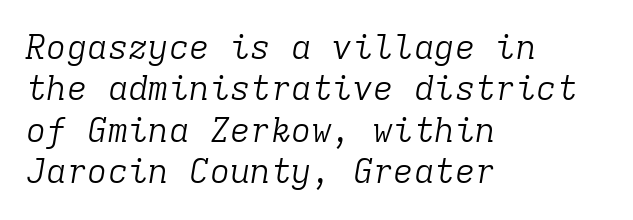
In CSS terms this would be text-align: left. Descenders are the only things crossing below the line. This sample uses plain, unmodified letter spacing. Unbolded letterforms with no extra heft.
